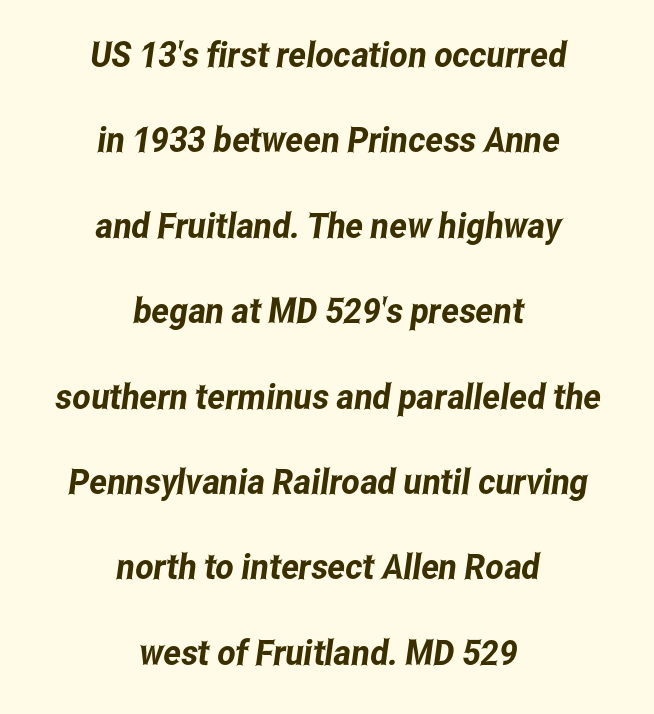
Q: Is the typeface a serif or a sans-serif typeface? A: Sans-serif.
Q: Is the text underlined? A: No.
Q: How is the paragraph aligned? A: Centered.
Q: Is the spacing between letters normal or unusually wide? A: Normal.
Q: Is the spacing between lines tight, normal or loose? A: Loose.
Q: Width (condensed, normal, or wide)? A: Condensed.
Q: Stroke contrast? A: Low.
Q: x-height? A: Medium.
Q: Monospaced? A: No.
